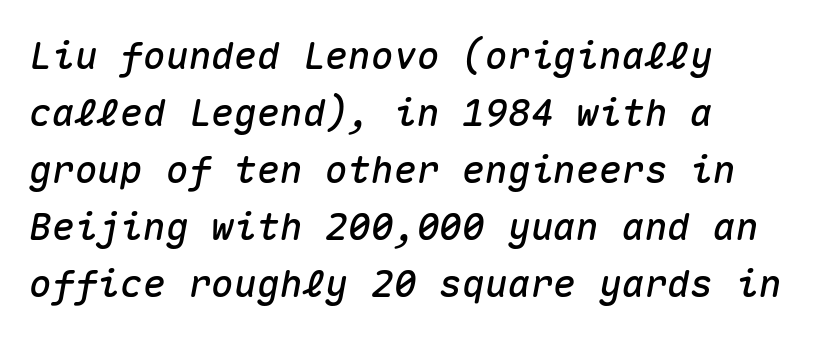
The image shows 38 px text type, italic (leaning right), monospaced; set left-aligned, normal line spacing (1.5x), normal letter spacing, not underlined; medium stroke contrast and a medium x-height.
